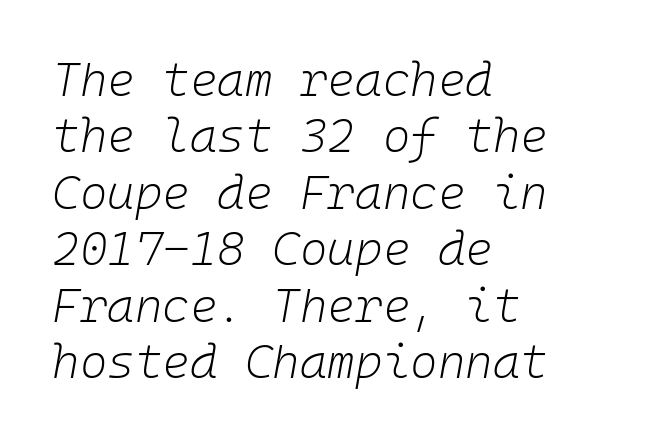
You could call the tracking neutral — neither tight nor loose. Letters have the restrained weight of plain body copy at most. When letters slant like this, we call the style italic. Beneath every word, the page is bare.
